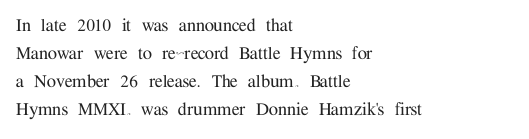
The image shows 21 px text type, upright; set left-aligned, normal line spacing (1.34x), normal letter spacing, not underlined.
